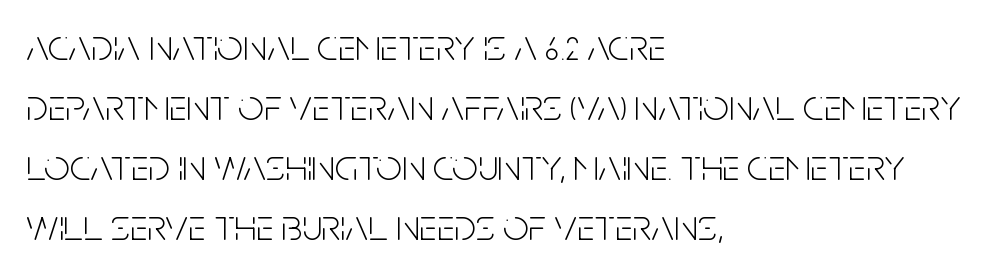
The image shows 45 px light, condensed sans-serif type, upright; set left-aligned, normal line spacing (1.33x), normal letter spacing, not underlined; low stroke contrast and a large x-height.
